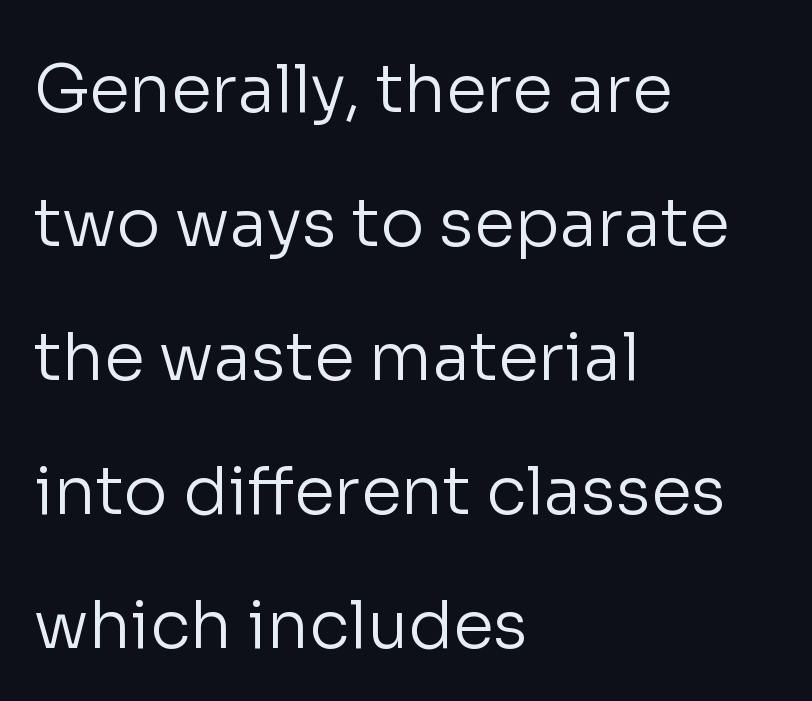
{"serif": "no", "italic": "no", "bold": "no", "weight": "regular", "width": "normal", "stroke_contrast": "low", "x_height": "medium", "monospaced": "no", "underline": "no", "align": "left", "line_spacing": "loose", "line_spacing_ratio": 2.03, "letter_spacing": "normal", "letter_spacing_em": 0.0, "glyph_px": 66}
